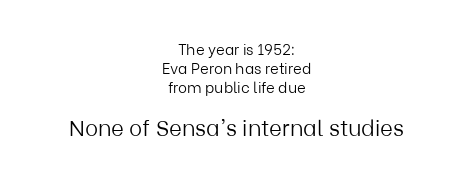
The image shows 22 px text type, upright; set centered, normal line spacing (1.26x), normal letter spacing, not underlined; the second (bottom) block is 1.47x larger.
